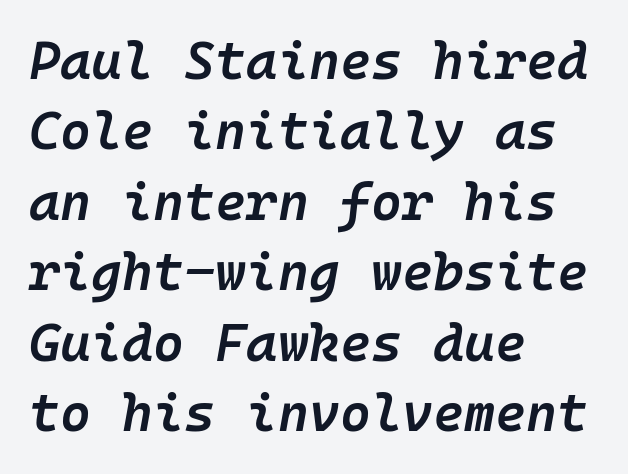
Q: Is the text bold? A: Semi-bold.
Q: Is the text italic (slanted)? A: Yes, it leans right by about 10 degrees.
Q: Is the text underlined? A: No.
Q: How is the paragraph aligned? A: Left-aligned.
Q: Is the spacing between letters normal or unusually wide? A: Normal.
Q: Is the spacing between lines tight, normal or loose? A: Normal.
Q: Width (condensed, normal, or wide)? A: Normal.
Q: Stroke contrast? A: Low.
Q: x-height? A: Medium.
